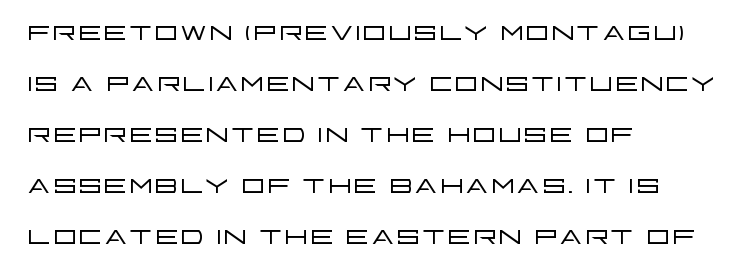
The type sits square on the baseline with zero lean. Underlining? Definitely not there. Serif or sans? Sans — the stroke terminals are bare. The lines in this sample share a left origin and differ only in where they stop. Proportional: the letters do not fall into vertical columns. Short note: letters normally spaced.
